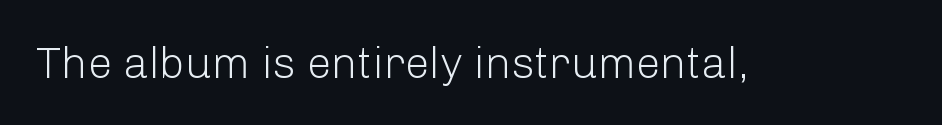
Q: Is the text bold? A: No.
Q: Is the text italic (slanted)? A: No, it is upright.
Q: Is the typeface a serif or a sans-serif typeface? A: Sans-serif.
Q: Is the text underlined? A: No.
Q: Is the spacing between letters normal or unusually wide? A: Normal.
Q: Width (condensed, normal, or wide)? A: Normal.
Q: Stroke contrast? A: Low.
Q: x-height? A: Medium.
Q: Monospaced? A: No.
